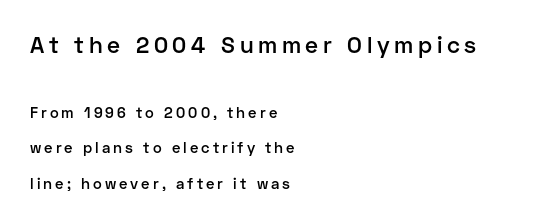
The image shows 23 px text type, upright; set left-aligned, loose line spacing (2.37x), unusually wide letter spacing (+0.2 em), not underlined; the first (top) block is 1.53x larger.
